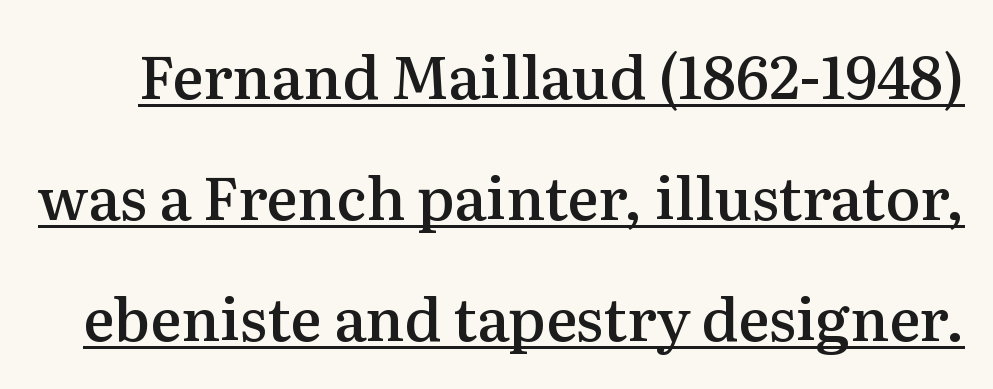
Q: Is the text bold? A: Semi-bold.
Q: Is the text italic (slanted)? A: No, it is upright.
Q: Is the typeface a serif or a sans-serif typeface? A: Serif.
Q: Is the text underlined? A: Yes.
Q: Is the spacing between letters normal or unusually wide? A: Normal.
Q: Is the spacing between lines tight, normal or loose? A: Loose.
Q: Width (condensed, normal, or wide)? A: Normal.
Q: Stroke contrast? A: Medium.
Q: x-height? A: Medium.
Q: Monospaced? A: No.
